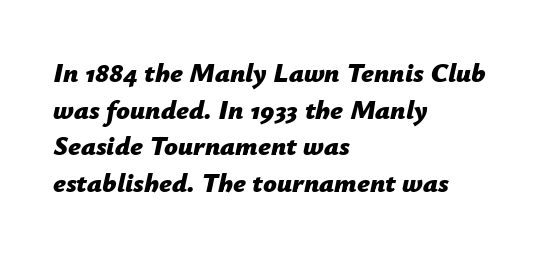
It's the slanting kind of type. Set as a true bold cut, around the 700 mark. The rendering anchors every line to the left-hand side. Descender tails drop into unmarked territory. Normally led — the rows are evenly, conventionally spaced. Here the glyphs are tracked normally, forming tight word shapes.
